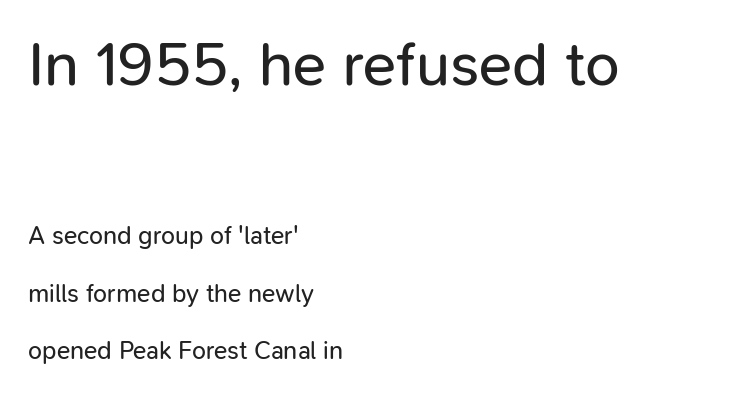
Q: Is the text bold? A: No.
Q: Is the text italic (slanted)? A: No, it is upright.
Q: Is the typeface a serif or a sans-serif typeface? A: Sans-serif.
Q: Is the text underlined? A: No.
Q: How is the paragraph aligned? A: Left-aligned.
Q: Is the spacing between letters normal or unusually wide? A: Normal.
Q: Is the spacing between lines tight, normal or loose? A: Loose.
Q: Which block of text is set in a larger size, the first (top) or the second (bottom)? A: The first (top) one.
Q: Width (condensed, normal, or wide)? A: Normal.
Q: Stroke contrast? A: Low.
Q: x-height? A: Medium.
Q: Monospaced? A: No.
